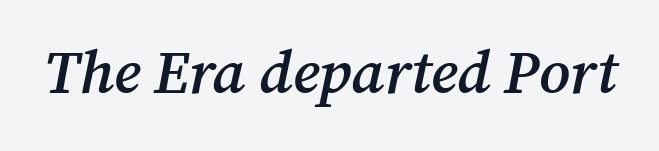
{"serif": "yes", "italic": "yes", "lean": "right", "slant_degrees": 12, "bold": "semi", "weight": "semibold", "width": "normal", "stroke_contrast": "medium", "x_height": "medium", "monospaced": "no", "underline": "no", "letter_spacing": "normal", "letter_spacing_em": 0.0, "glyph_px": 61}
